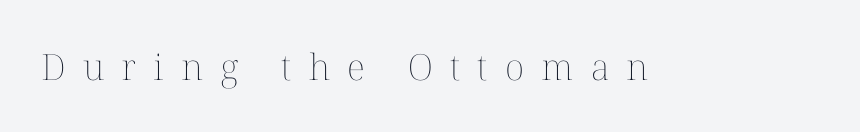
{"italic": "no", "bold": "no", "weight": "thin", "width": "normal", "stroke_contrast": "medium", "x_height": "medium", "monospaced": "no", "underline": "no", "letter_spacing": "wide", "letter_spacing_em": 0.48, "glyph_px": 36}
